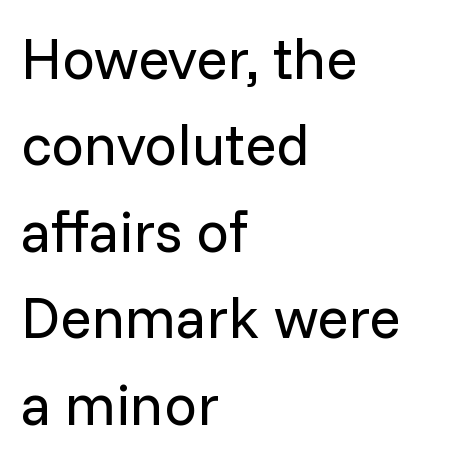
Q: Is the text bold? A: No.
Q: Is the text italic (slanted)? A: No, it is upright.
Q: Is the typeface a serif or a sans-serif typeface? A: Sans-serif.
Q: Is the text underlined? A: No.
Q: How is the paragraph aligned? A: Left-aligned.
Q: Is the spacing between letters normal or unusually wide? A: Normal.
Q: Is the spacing between lines tight, normal or loose? A: Normal.
Q: Width (condensed, normal, or wide)? A: Normal.
Q: Stroke contrast? A: Low.
Q: x-height? A: Medium.
Q: Monospaced? A: No.
